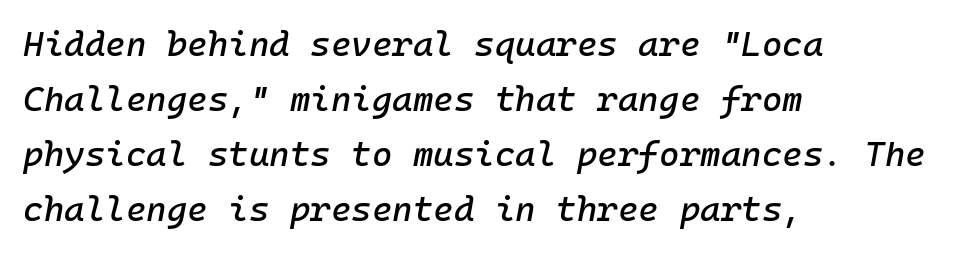
The image shows 35 px text type, italic (leaning right); set left-aligned, normal line spacing (1.57x), normal letter spacing, not underlined; low stroke contrast and a medium x-height.
